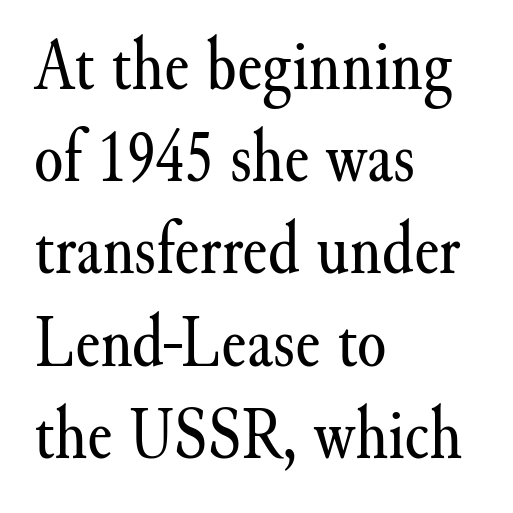
{"serif": "yes", "italic": "no", "bold": "no", "weight": "regular", "width": "normal", "stroke_contrast": "medium", "x_height": "small", "monospaced": "no", "underline": "no", "align": "left", "line_spacing_ratio": 1.23, "letter_spacing": "normal", "letter_spacing_em": 0.0, "glyph_px": 75}
